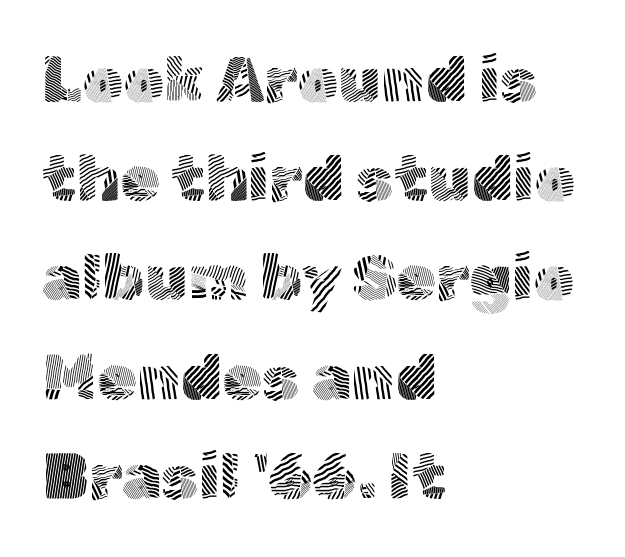
{"serif": "no", "italic": "no", "bold": "no", "weight": "light", "width": "normal", "x_height": "medium", "monospaced": "no", "underline": "no", "align": "left", "line_spacing": "normal", "line_spacing_ratio": 1.55, "letter_spacing": "normal", "letter_spacing_em": 0.0, "glyph_px": 64}
